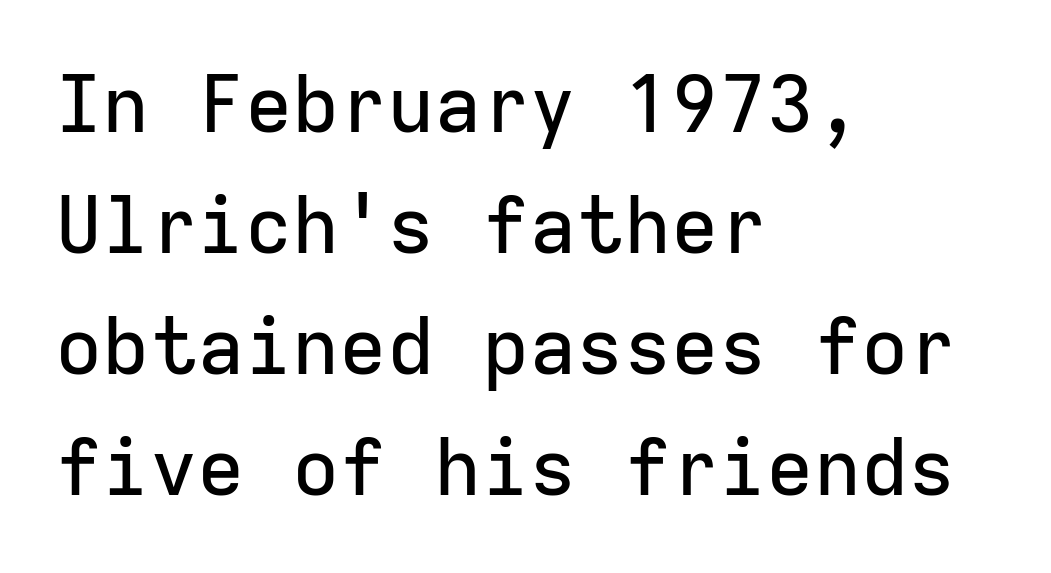
Q: Is the text italic (slanted)? A: No, it is upright.
Q: Is the typeface a serif or a sans-serif typeface? A: Sans-serif.
Q: Is the text underlined? A: No.
Q: How is the paragraph aligned? A: Left-aligned.
Q: Is the spacing between letters normal or unusually wide? A: Normal.
Q: Is the spacing between lines tight, normal or loose? A: Normal.
Q: Width (condensed, normal, or wide)? A: Normal.
Q: Stroke contrast? A: Low.
Q: x-height? A: Medium.
Q: Monospaced? A: Yes.
